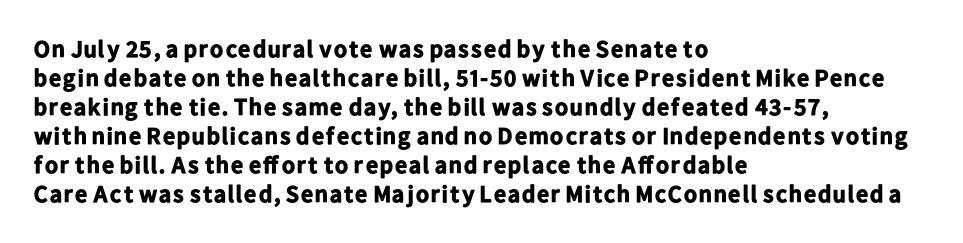
{"italic": "no", "bold": "yes", "underline": "no", "align": "left", "line_spacing_ratio": 1.21, "letter_spacing": "normal", "letter_spacing_em": 0.0, "glyph_px": 24}
